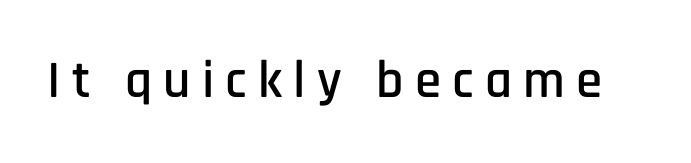
Q: Is the text italic (slanted)? A: No, it is upright.
Q: Is the typeface a serif or a sans-serif typeface? A: Sans-serif.
Q: Is the text underlined? A: No.
Q: Is the spacing between letters normal or unusually wide? A: Unusually wide.
Q: Width (condensed, normal, or wide)? A: Condensed.
Q: Stroke contrast? A: Low.
Q: x-height? A: Large.
Q: Monospaced? A: No.
